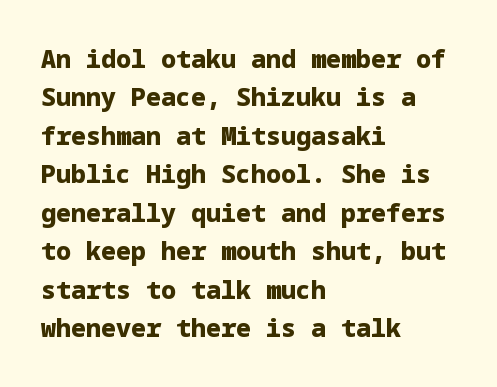
{"italic": "no", "bold": "yes", "underline": "no", "align": "left", "line_spacing": "normal", "line_spacing_ratio": 1.54, "letter_spacing": "normal", "letter_spacing_em": 0.0, "glyph_px": 25}
